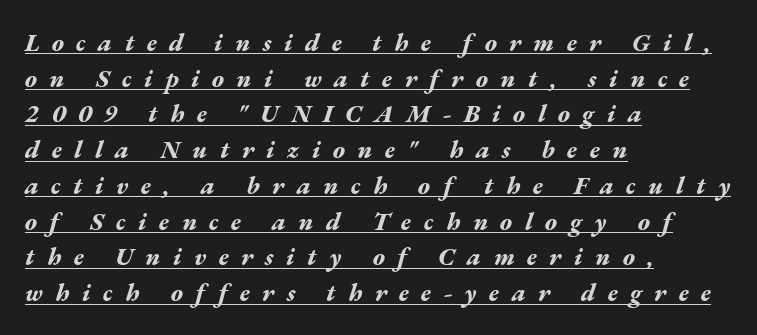
Q: Is the text bold? A: Yes.
Q: Is the text italic (slanted)? A: Yes, it leans right by about 17 degrees.
Q: Is the text underlined? A: Yes.
Q: How is the paragraph aligned? A: Left-aligned.
Q: Is the spacing between letters normal or unusually wide? A: Unusually wide.
Q: Is the spacing between lines tight, normal or loose? A: Normal.
